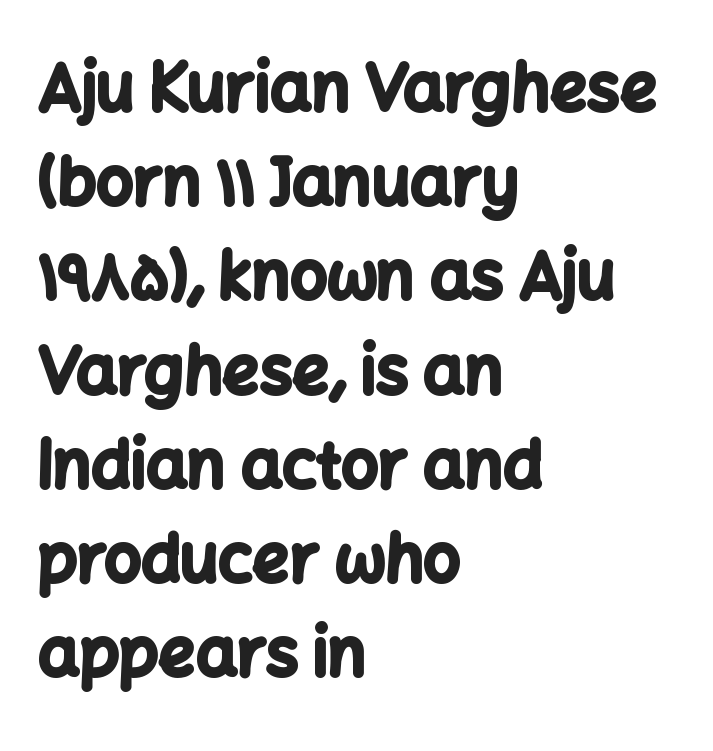
{"serif": "no", "italic": "no", "bold": "yes", "weight": "bold", "width": "normal", "stroke_contrast": "low", "x_height": "medium", "monospaced": "no", "underline": "no", "align": "left", "line_spacing": "normal", "line_spacing_ratio": 1.45, "letter_spacing": "normal", "letter_spacing_em": 0.0, "glyph_px": 65}
